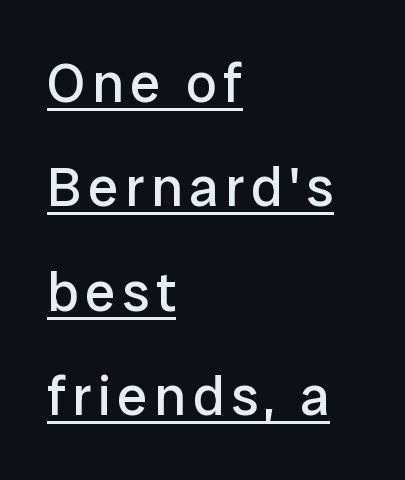
Q: Is the text bold? A: No.
Q: Is the text italic (slanted)? A: No, it is upright.
Q: Is the typeface a serif or a sans-serif typeface? A: Sans-serif.
Q: Is the text underlined? A: Yes.
Q: How is the paragraph aligned? A: Left-aligned.
Q: Is the spacing between lines tight, normal or loose? A: Loose.
Q: Width (condensed, normal, or wide)? A: Normal.
Q: Stroke contrast? A: Low.
Q: x-height? A: Medium.
Q: Monospaced? A: No.
